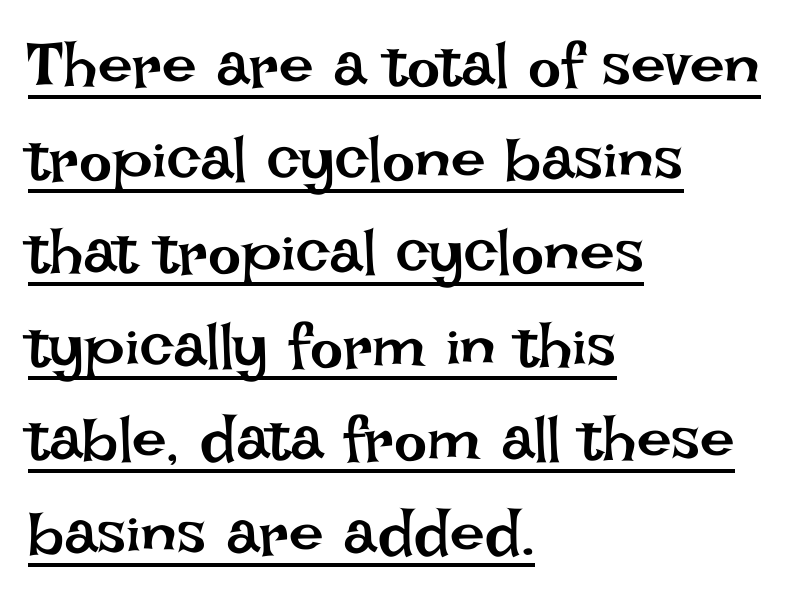
{"italic": "no", "bold": "no", "weight": "regular", "width": "normal", "stroke_contrast": "low", "x_height": "large", "monospaced": "no", "underline": "yes", "align": "left", "line_spacing": "normal", "line_spacing_ratio": 1.51, "letter_spacing": "normal", "letter_spacing_em": 0.0, "glyph_px": 62}
